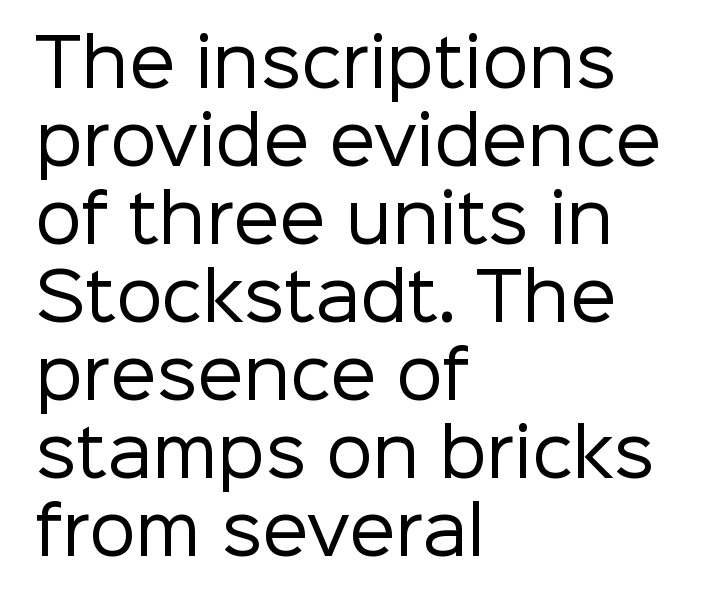
Is this a sans? Yes — the strokes have no serifs. Does extra space separate the letters? No, they use regular spacing. If you drew a line through each stem, it would be perfectly vertical. Here the designer chose a conventional face with non-uniform glyph widths. Weight: not bold — regular or lighter. Leftover space on each line is placed entirely after the last word.
